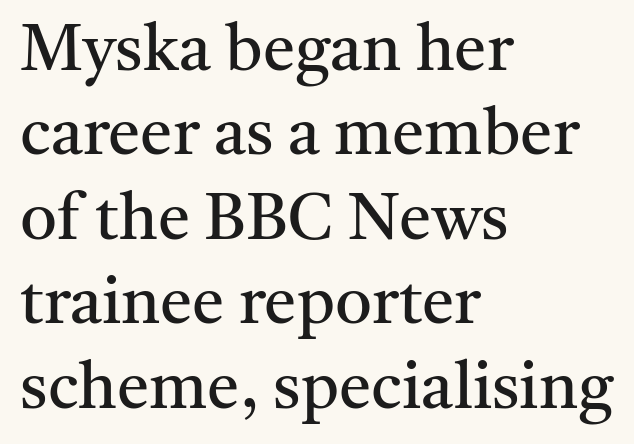
Plain, unruled lines of type. The passage is arranged the way most books set body copy — flush left. Font category for this specimen: serif. Posture: straight, roman, zero tilt. Honestly, the letter spacing is just normal — you wouldn't notice it. A typesetter would call this leading conventional body-copy spacing.
